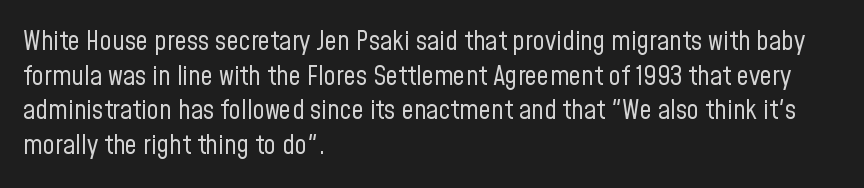
{"italic": "no", "bold": "no", "underline": "no", "align": "left", "line_spacing": "normal", "line_spacing_ratio": 1.28, "letter_spacing": "normal", "letter_spacing_em": 0.0, "glyph_px": 27}
